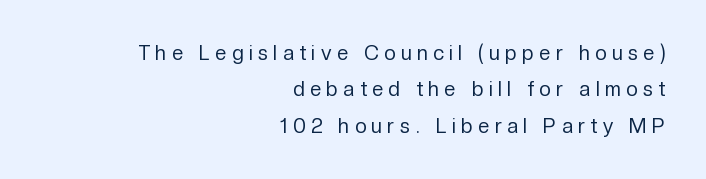
{"italic": "no", "bold": "no", "underline": "no", "align": "right", "line_spacing_ratio": 1.82, "letter_spacing": "wide", "letter_spacing_em": 0.28, "glyph_px": 20}
